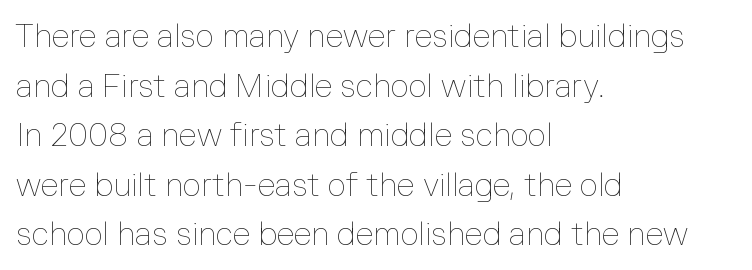
Q: Is the text bold? A: No.
Q: Is the text italic (slanted)? A: No, it is upright.
Q: Is the text underlined? A: No.
Q: How is the paragraph aligned? A: Left-aligned.
Q: Is the spacing between letters normal or unusually wide? A: Normal.
Q: Is the spacing between lines tight, normal or loose? A: Normal.
Q: Width (condensed, normal, or wide)? A: Normal.
Q: Stroke contrast? A: Low.
Q: x-height? A: Medium.
Q: Monospaced? A: No.
